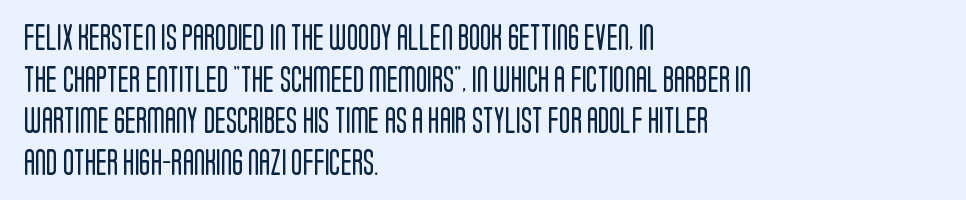
Q: Is the text bold? A: No.
Q: Is the text italic (slanted)? A: No, it is upright.
Q: Is the text underlined? A: No.
Q: How is the paragraph aligned? A: Left-aligned.
Q: Is the spacing between letters normal or unusually wide? A: Normal.
Q: Is the spacing between lines tight, normal or loose? A: Normal.
